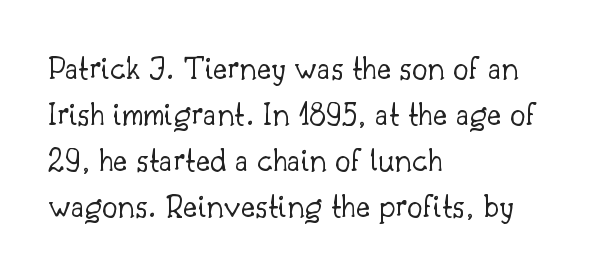
{"italic": "no", "bold": "no", "weight": "light", "width": "normal", "stroke_contrast": "low", "x_height": "small", "monospaced": "no", "underline": "no", "align": "left", "line_spacing": "normal", "line_spacing_ratio": 1.35, "letter_spacing": "normal", "letter_spacing_em": 0.0, "glyph_px": 34}
